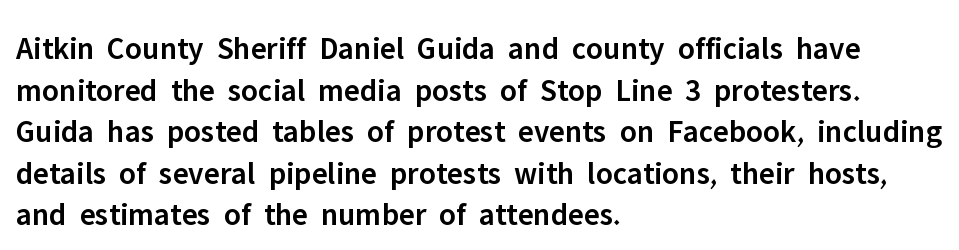
{"serif": "no", "italic": "no", "bold": "semi", "weight": "semibold", "width": "normal", "stroke_contrast": "low", "x_height": "medium", "monospaced": "no", "underline": "no", "align": "left", "line_spacing": "normal", "line_spacing_ratio": 1.3, "letter_spacing": "normal", "letter_spacing_em": 0.0, "glyph_px": 32}
